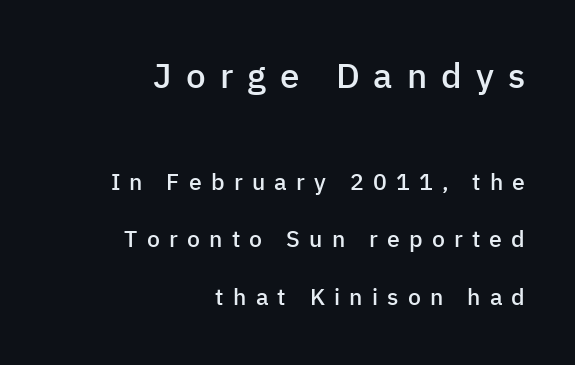
Typesetter's note — upper block bumped up in size, lower block left smaller. The paragraph shown leans on its right margin. There is plenty of visible air inserted between adjacent glyphs. Reading down the column, the eye jumps a long way to each next line. Unlike a traditional serif, this face leaves its strokes unadorned.
